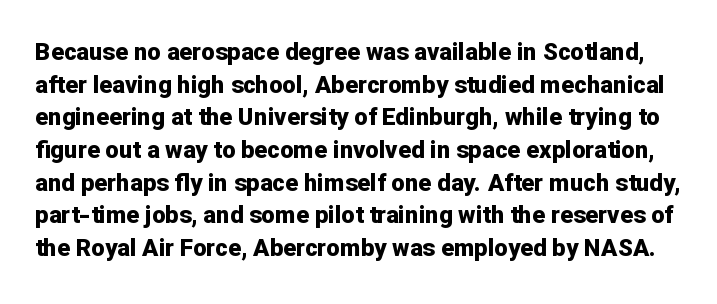
{"italic": "no", "bold": "yes", "underline": "no", "line_spacing": "normal", "line_spacing_ratio": 1.36, "letter_spacing": "normal", "letter_spacing_em": 0.0, "glyph_px": 24}
